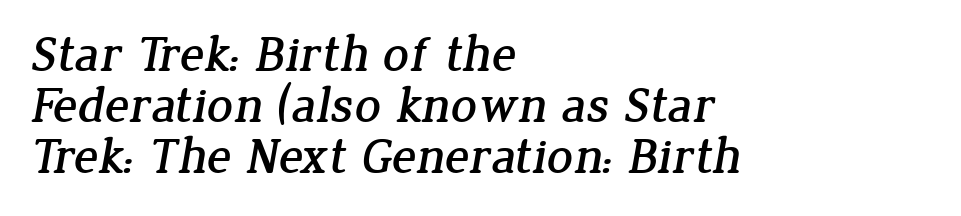
Q: Is the typeface a serif or a sans-serif typeface? A: Serif.
Q: Is the text underlined? A: No.
Q: How is the paragraph aligned? A: Left-aligned.
Q: Is the spacing between letters normal or unusually wide? A: Normal.
Q: Is the spacing between lines tight, normal or loose? A: Tight.
Q: Width (condensed, normal, or wide)? A: Normal.
Q: Stroke contrast? A: Low.
Q: x-height? A: Medium.
Q: Monospaced? A: No.
